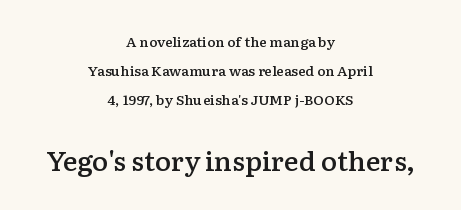
Q: Is the text bold? A: Semi-bold.
Q: Is the text italic (slanted)? A: No, it is upright.
Q: Is the text underlined? A: No.
Q: How is the paragraph aligned? A: Centered.
Q: Is the spacing between letters normal or unusually wide? A: Normal.
Q: Is the spacing between lines tight, normal or loose? A: Loose.
Q: Which block of text is set in a larger size, the first (top) or the second (bottom)? A: The second (bottom) one.
